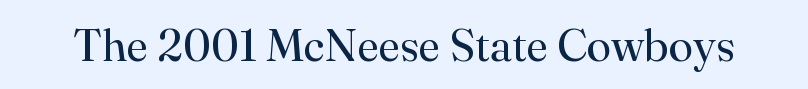
Vertical stems look standard width or narrower in stroke. Is this a sans? No — the strokes have serifs. The area under the type is left untouched. Note the varied advance widths — an 'i' is clearly narrower than an 'm'.
